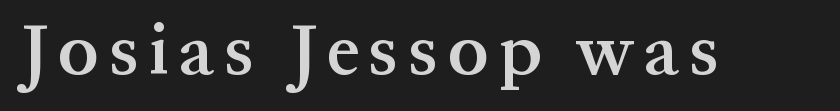
The glyphs have the mass of a demibold cut, below bold. The font family rendered here belongs to the serif group. Do the characters align in a grid? No, the font is proportional. Just letters on the line, the space beneath them empty.
